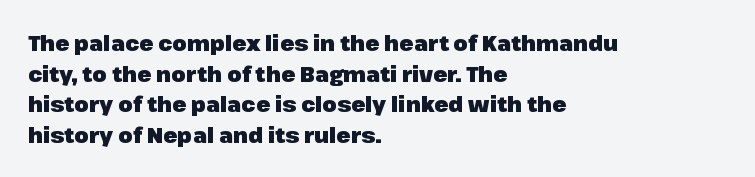
{"italic": "no", "bold": "yes", "underline": "no", "align": "left", "line_spacing": "normal", "line_spacing_ratio": 1.46, "letter_spacing": "normal", "letter_spacing_em": 0.0, "glyph_px": 21}
